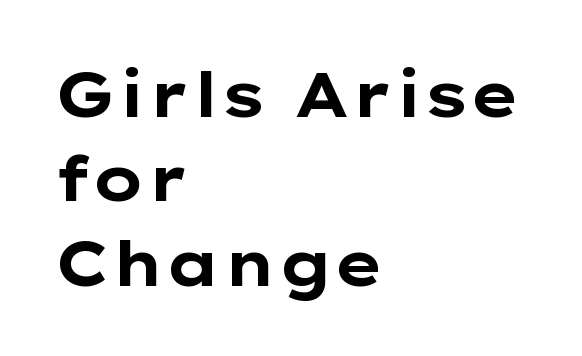
{"serif": "no", "italic": "no", "bold": "yes", "weight": "bold", "width": "wide", "stroke_contrast": "low", "x_height": "medium", "monospaced": "no", "underline": "no", "align": "left", "line_spacing": "normal", "line_spacing_ratio": 1.34, "letter_spacing": "normal", "letter_spacing_em": 0.0, "glyph_px": 63}
